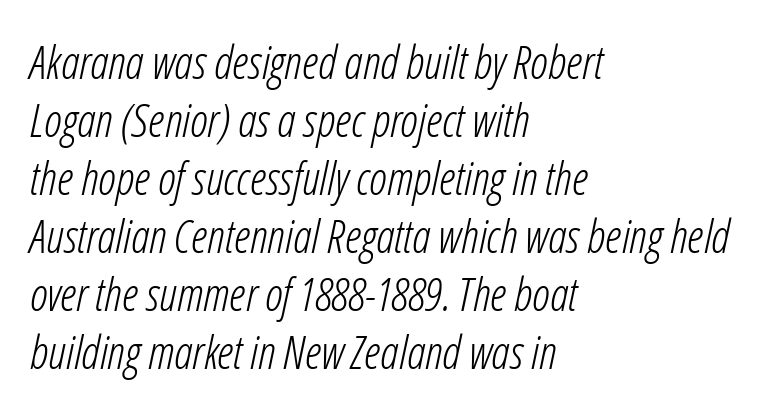
Q: Is the text bold? A: No.
Q: Is the text italic (slanted)? A: Yes, it leans right by about 12 degrees.
Q: Is the text underlined? A: No.
Q: How is the paragraph aligned? A: Left-aligned.
Q: Is the spacing between letters normal or unusually wide? A: Normal.
Q: Is the spacing between lines tight, normal or loose? A: Normal.
Q: Width (condensed, normal, or wide)? A: Condensed.
Q: Stroke contrast? A: Low.
Q: x-height? A: Medium.
Q: Monospaced? A: No.
